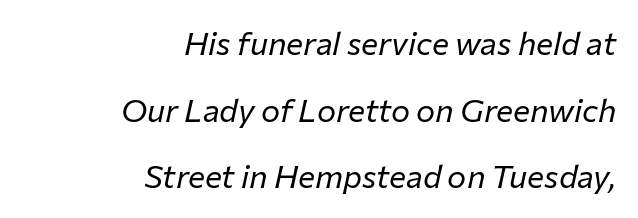
Q: Is the text bold? A: No.
Q: Is the text italic (slanted)? A: Yes, it leans right by about 12 degrees.
Q: Is the text underlined? A: No.
Q: How is the paragraph aligned? A: Right-aligned.
Q: Is the spacing between letters normal or unusually wide? A: Normal.
Q: Is the spacing between lines tight, normal or loose? A: Loose.
Q: Width (condensed, normal, or wide)? A: Normal.
Q: Stroke contrast? A: Low.
Q: x-height? A: Medium.
Q: Monospaced? A: No.
